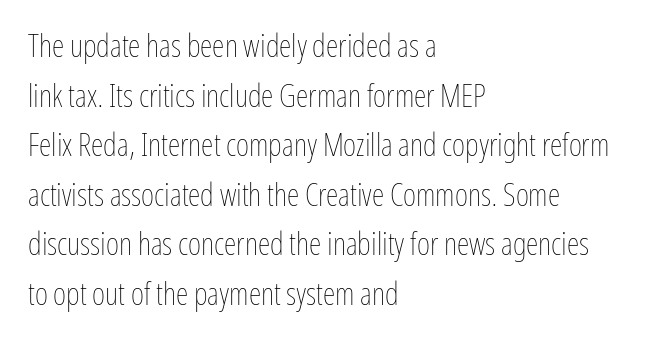
The image shows 32 px thin, condensed type, upright; set left-aligned, normal line spacing (1.55x), normal letter spacing, not underlined; low stroke contrast and a medium x-height.
